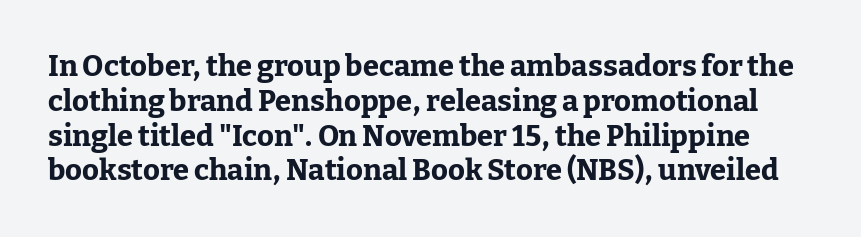
The image shows 29 px bold serif type, upright; set line spacing 1.2x, normal letter spacing, not underlined; low stroke contrast and a medium x-height.
